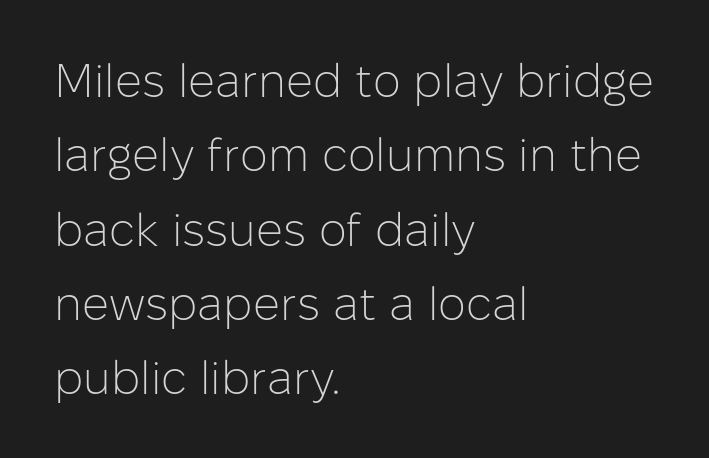
The font family rendered here belongs to the sans-serif group. Counters stay open thanks to moderate or lighter strokes. The typography opts for an upright posture over an oblique one. Spacing verdict: proportional, widths tailored to each character.
